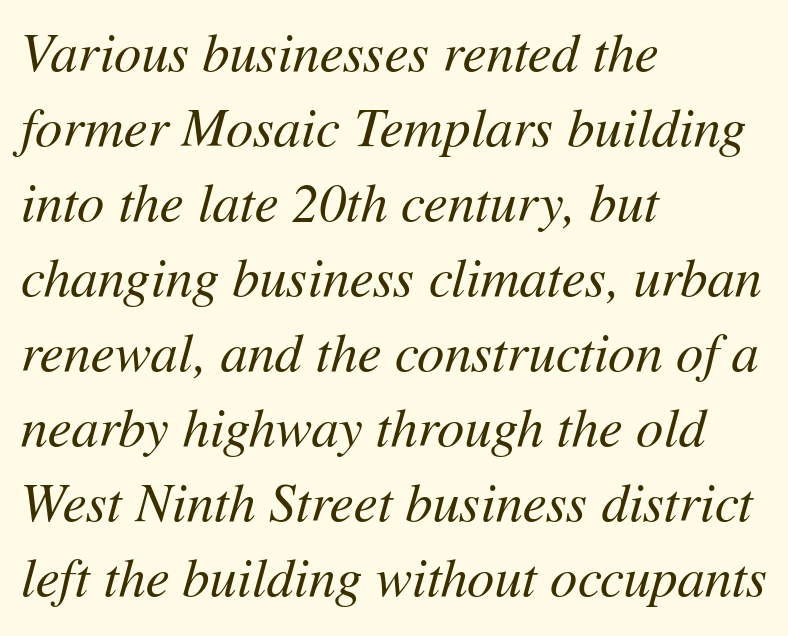
Yep, that's italic — everything's leaning. The rendering uses a moderate line-height, typical for paragraphs. Rule under the text: the space is simply empty. Compared with a typical body face, this is equally light or lighter still.
